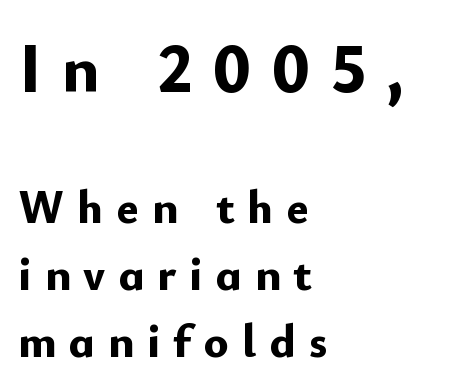
{"serif": "no", "italic": "no", "bold": "yes", "weight": "bold", "width": "normal", "stroke_contrast": "low", "x_height": "small", "monospaced": "no", "underline": "no", "align": "left", "line_spacing": "normal", "line_spacing_ratio": 1.42, "letter_spacing": "wide", "letter_spacing_em": 0.28, "larger_block": "first", "size_ratio": 1.49, "glyph_px": 70}
